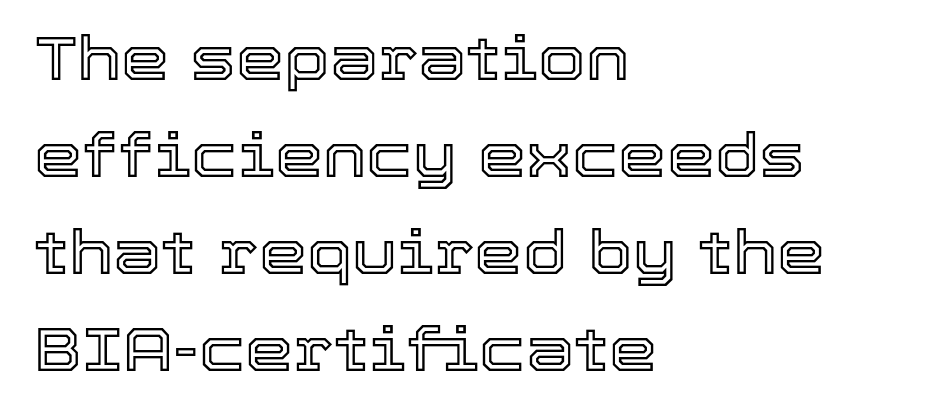
{"italic": "no", "width": "normal", "x_height": "medium", "monospaced": "no", "underline": "no", "align": "left", "line_spacing": "normal", "line_spacing_ratio": 1.59, "letter_spacing": "normal", "letter_spacing_em": 0.0, "glyph_px": 61}
